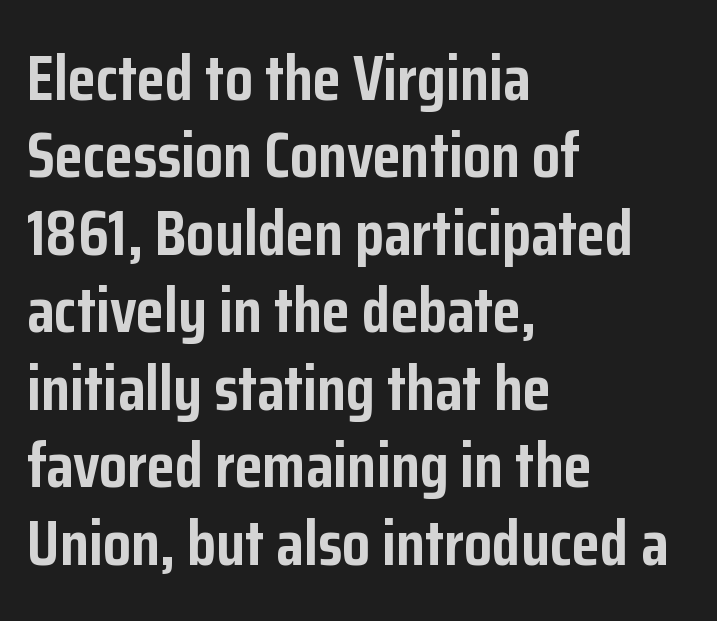
The passage shown is typeset with a sans-serif family. Is the type bold? Yes — the strokes are clearly thick and heavy. The lettering stays uniformly vertical, giving the passage a roman look. Alignment: flush left. There is no visible air inserted between adjacent glyphs.
